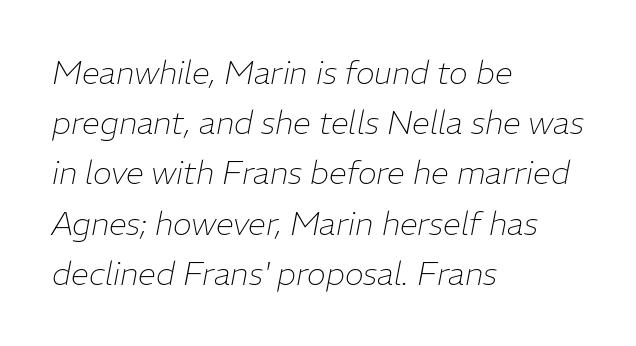
There's an unmistakable incline to the writing here. Casual observation: everything's shoved over to the left. The passage shown stacks its lines at a standard gap. Underline: absent. The passage shown has conventional tracking throughout. You could not count columns in this text — the font is proportionally spaced.
